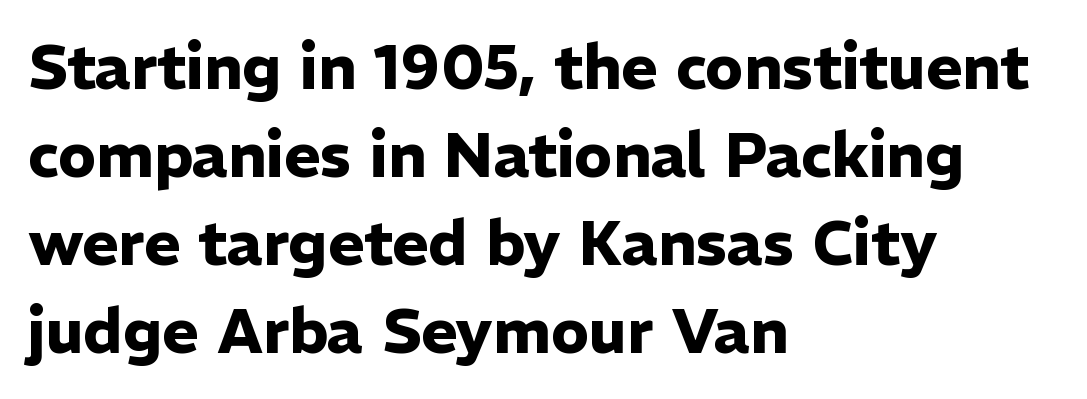
Q: Is the text bold? A: Yes.
Q: Is the text italic (slanted)? A: No, it is upright.
Q: Is the typeface a serif or a sans-serif typeface? A: Sans-serif.
Q: Is the text underlined? A: No.
Q: How is the paragraph aligned? A: Left-aligned.
Q: Is the spacing between letters normal or unusually wide? A: Normal.
Q: Is the spacing between lines tight, normal or loose? A: Normal.
Q: Width (condensed, normal, or wide)? A: Normal.
Q: Stroke contrast? A: Low.
Q: x-height? A: Medium.
Q: Monospaced? A: No.
